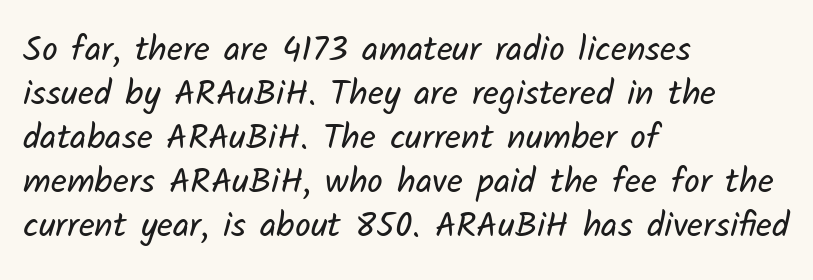
{"serif": "no", "bold": "no", "weight": "regular", "width": "normal", "stroke_contrast": "low", "x_height": "medium", "monospaced": "no", "underline": "no", "align": "left", "line_spacing": "normal", "line_spacing_ratio": 1.26, "letter_spacing": "normal", "letter_spacing_em": 0.0, "glyph_px": 35}
